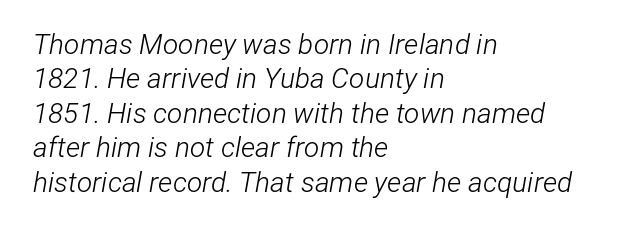
Q: Is the text bold? A: No.
Q: Is the text italic (slanted)? A: Yes, it leans right by about 12 degrees.
Q: Is the text underlined? A: No.
Q: How is the paragraph aligned? A: Left-aligned.
Q: Is the spacing between letters normal or unusually wide? A: Normal.
Q: Width (condensed, normal, or wide)? A: Condensed.
Q: Stroke contrast? A: Low.
Q: x-height? A: Medium.
Q: Monospaced? A: No.
